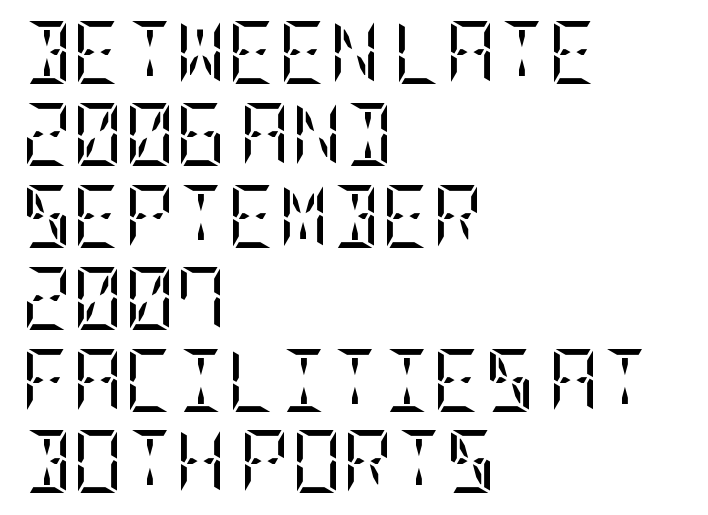
{"serif": "yes", "italic": "no", "bold": "no", "weight": "regular", "width": "condensed", "stroke_contrast": "low", "x_height": "large", "underline": "no", "align": "left", "line_spacing": "normal", "line_spacing_ratio": 1.3, "letter_spacing": "normal", "letter_spacing_em": 0.0, "glyph_px": 63}
